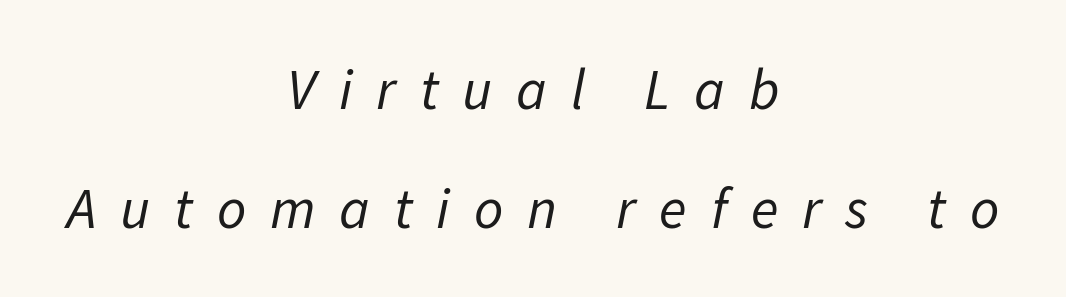
The image shows 57 px regular-weight type, italic (leaning right); set centered, loose line spacing (2.09x), unusually wide letter spacing (+0.42 em), not underlined; low stroke contrast and a medium x-height.
